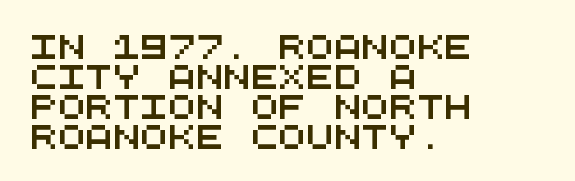
Underlining? Definitely not there. The passage is arranged the way most books set body copy — flush left. The tracking reads as untouched default to a designer's eye. Regarding leading, the lines here are spaced in the standard way.
